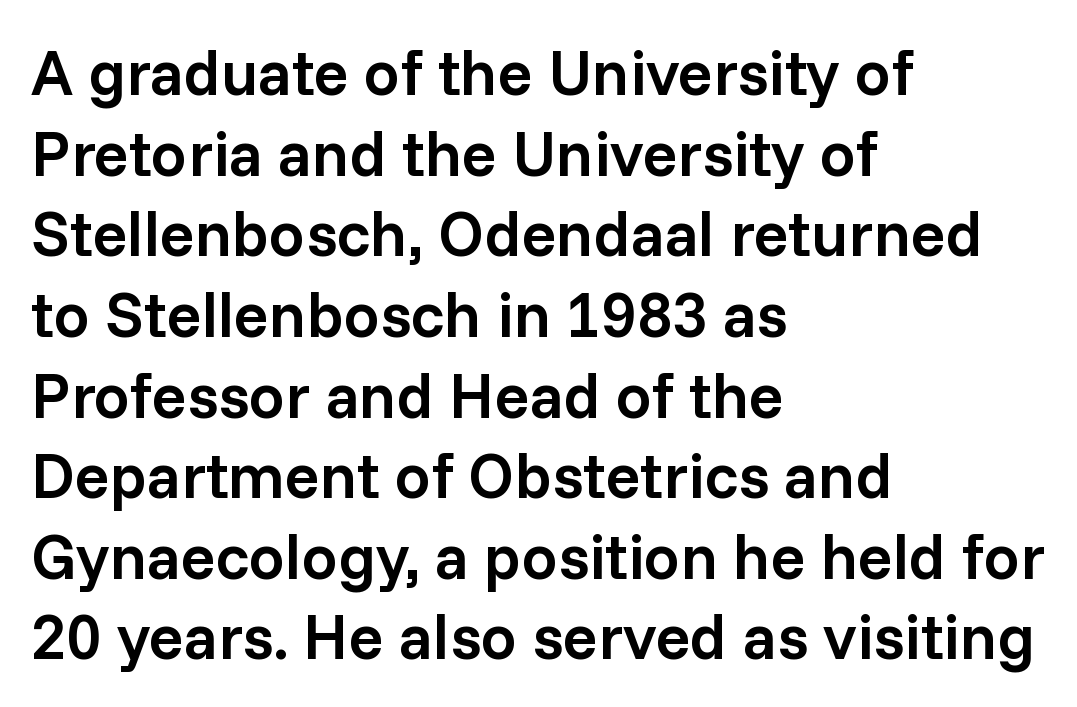
Q: Is the text bold? A: Semi-bold.
Q: Is the text italic (slanted)? A: No, it is upright.
Q: Is the typeface a serif or a sans-serif typeface? A: Sans-serif.
Q: Is the text underlined? A: No.
Q: How is the paragraph aligned? A: Left-aligned.
Q: Is the spacing between letters normal or unusually wide? A: Normal.
Q: Is the spacing between lines tight, normal or loose? A: Normal.
Q: Width (condensed, normal, or wide)? A: Normal.
Q: Stroke contrast? A: Low.
Q: x-height? A: Medium.
Q: Monospaced? A: No.
